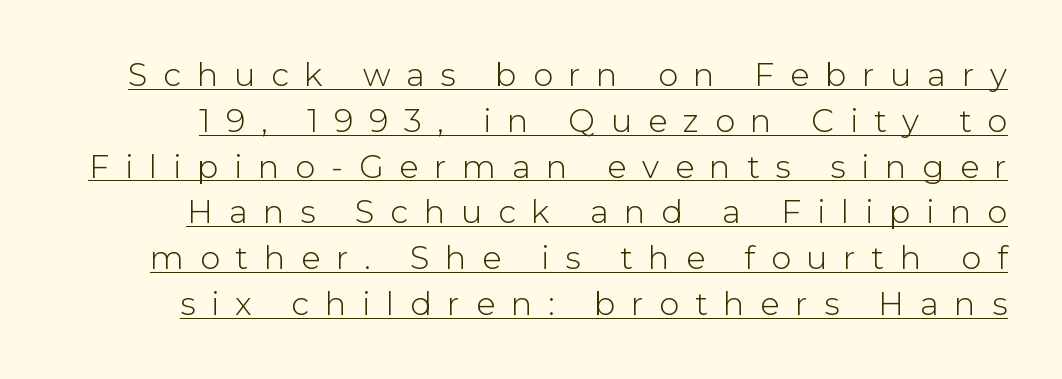
Q: Is the text bold? A: No.
Q: Is the text italic (slanted)? A: No, it is upright.
Q: Is the typeface a serif or a sans-serif typeface? A: Sans-serif.
Q: Is the text underlined? A: Yes.
Q: Is the spacing between letters normal or unusually wide? A: Unusually wide.
Q: Is the spacing between lines tight, normal or loose? A: Normal.
Q: Width (condensed, normal, or wide)? A: Normal.
Q: Stroke contrast? A: Low.
Q: x-height? A: Medium.
Q: Monospaced? A: No.
